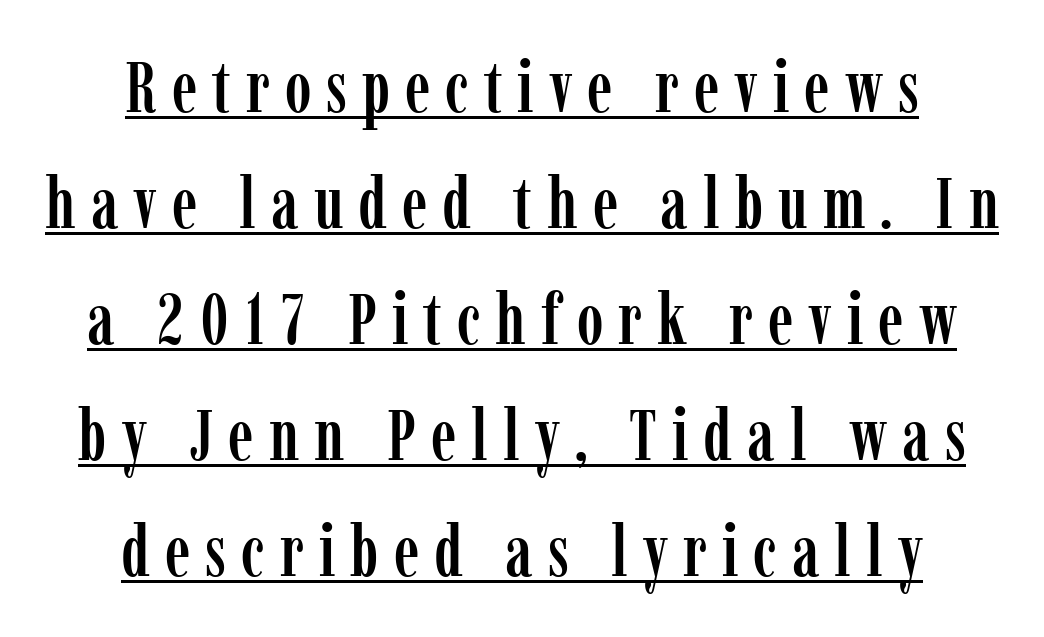
Q: Is the text italic (slanted)? A: No, it is upright.
Q: Is the typeface a serif or a sans-serif typeface? A: Serif.
Q: Is the text underlined? A: Yes.
Q: How is the paragraph aligned? A: Centered.
Q: Is the spacing between letters normal or unusually wide? A: Unusually wide.
Q: Is the spacing between lines tight, normal or loose? A: Normal.
Q: Width (condensed, normal, or wide)? A: Condensed.
Q: Stroke contrast? A: Low.
Q: x-height? A: Medium.
Q: Monospaced? A: No.
